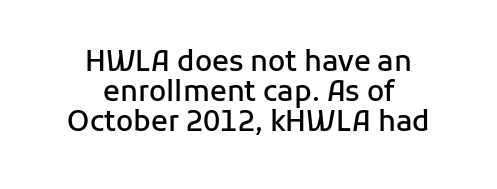
Q: Is the text bold? A: Semi-bold.
Q: Is the text italic (slanted)? A: No, it is upright.
Q: Is the typeface a serif or a sans-serif typeface? A: Sans-serif.
Q: Is the text underlined? A: No.
Q: How is the paragraph aligned? A: Centered.
Q: Is the spacing between letters normal or unusually wide? A: Normal.
Q: Is the spacing between lines tight, normal or loose? A: Tight.
Q: Width (condensed, normal, or wide)? A: Normal.
Q: Stroke contrast? A: Low.
Q: x-height? A: Medium.
Q: Monospaced? A: No.
